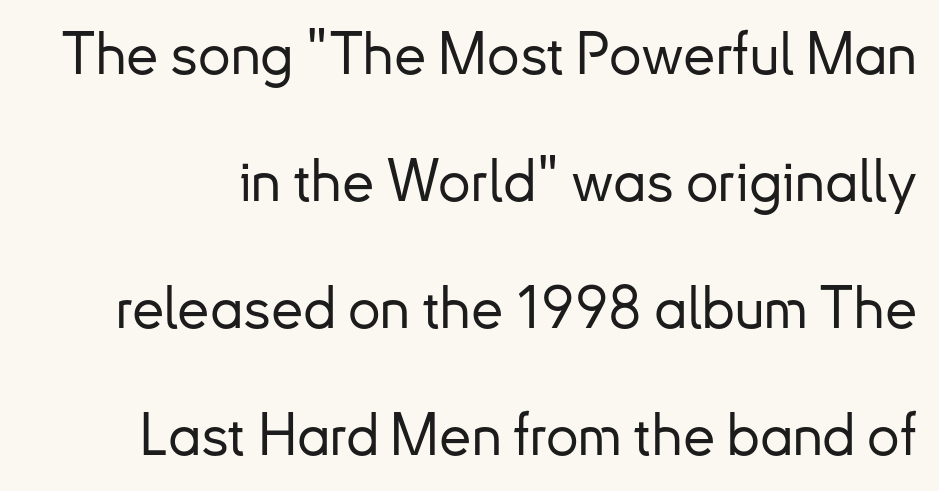
{"serif": "no", "italic": "no", "width": "normal", "stroke_contrast": "low", "x_height": "small", "monospaced": "no", "underline": "no", "line_spacing": "loose", "line_spacing_ratio": 2.19, "letter_spacing": "normal", "letter_spacing_em": 0.0, "glyph_px": 58}
